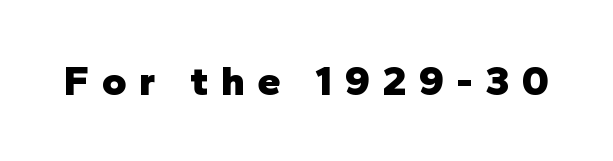
The rendering shows plain stroke endings on the letterforms — a sans-serif design. The passage shown is not underscored anywhere. The gaps between neighbouring characters are conspicuously large. The strokes are fattened all the way to bold. The letters advance in unequal steps, a hallmark of proportional type.
